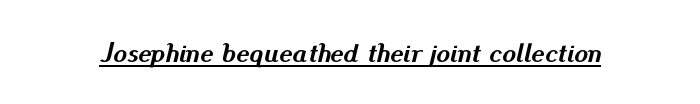
{"italic": "yes", "lean": "right", "slant_degrees": 13, "bold": "yes", "weight": "semibold", "width": "normal", "stroke_contrast": "medium", "x_height": "small", "monospaced": "no", "underline": "yes", "letter_spacing": "normal", "letter_spacing_em": 0.0, "glyph_px": 28}
